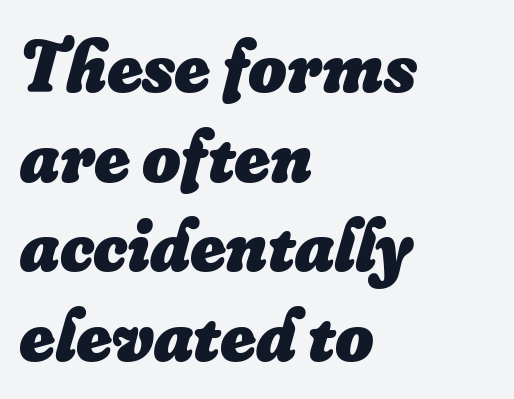
The typesetting leans heavy: a genuine bold. Here the designer chose a conventional face with non-uniform glyph widths. The passage shown leans; its letterforms are oblique. This sample is left-justified, so line endings fall wherever the words run out. Nobody touched the tracking dial on this one. Nobody drew a line under any word here.
